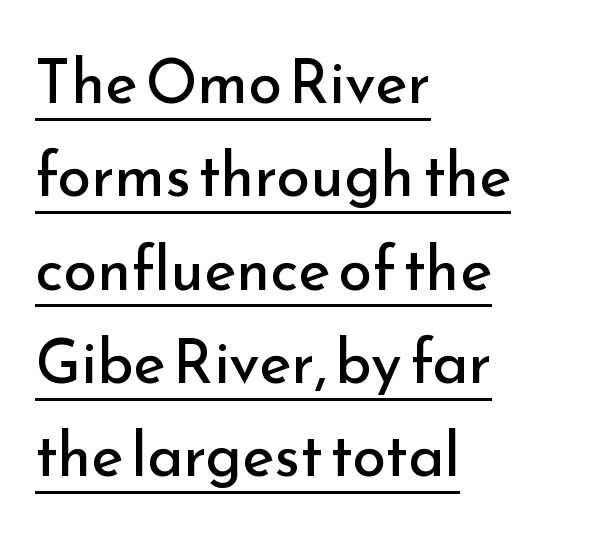
The image shows 61 px regular-weight sans-serif type, upright; set left-aligned, normal line spacing (1.53x), normal letter spacing, underlined; low stroke contrast and a small x-height.
